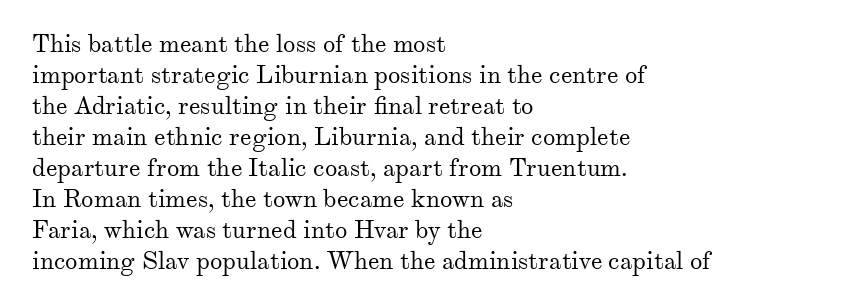
{"italic": "no", "bold": "no", "underline": "no", "align": "left", "line_spacing_ratio": 1.24, "letter_spacing": "normal", "letter_spacing_em": 0.0, "glyph_px": 25}
